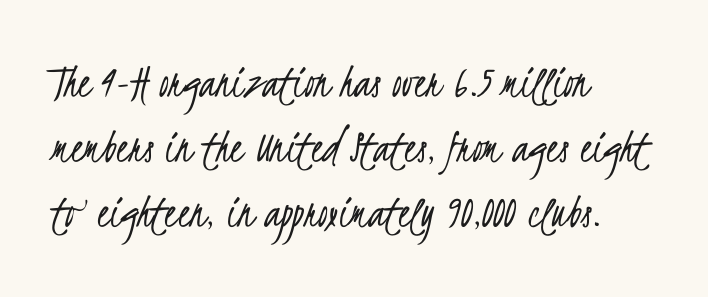
{"serif": "no", "bold": "no", "weight": "light", "width": "condensed", "stroke_contrast": "low", "x_height": "small", "monospaced": "no", "underline": "no", "align": "left", "line_spacing": "normal", "line_spacing_ratio": 1.33, "letter_spacing": "normal", "letter_spacing_em": 0.0, "glyph_px": 49}
